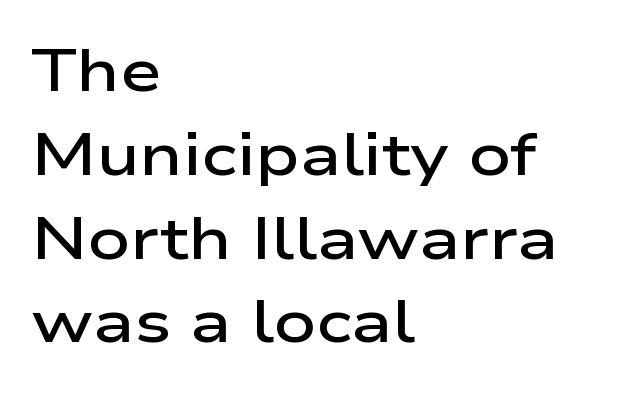
The image shows 59 px semibold, wide sans-serif type, upright; set left-aligned, normal line spacing (1.42x), normal letter spacing, not underlined; low stroke contrast and a medium x-height.
